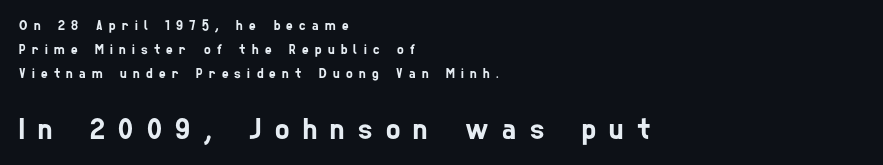
The zone under the glyphs is completely vacant. The paragraph has a hard left edge and a soft right edge. Serifs: no, the terminals of the letterforms are clean. Characters follow at a spacing far wider than the type designer built in. Which chunk is bigger? The second one — the bottom block dwarfs the top. Think of a printed novel: that variable character pitch is what you see here.
